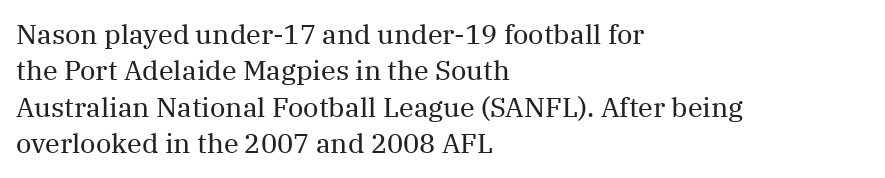
Upright lettering throughout. Reading down the column, the eye jumps a familiar distance to each next line. The typesetting does not lean heavy: it is not bold. Horizontal alignment here is leftward, the default for most running prose. The space directly below the letters is spotless. Glyph-to-glyph distance matches everyday printed text.
